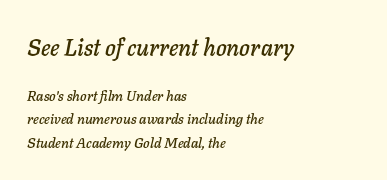
{"italic": "yes", "lean": "right", "slant_degrees": 11, "underline": "no", "align": "left", "line_spacing": "normal", "line_spacing_ratio": 1.65, "letter_spacing": "normal", "letter_spacing_em": 0.0, "larger_block": "first", "size_ratio": 1.64, "glyph_px": 23}
